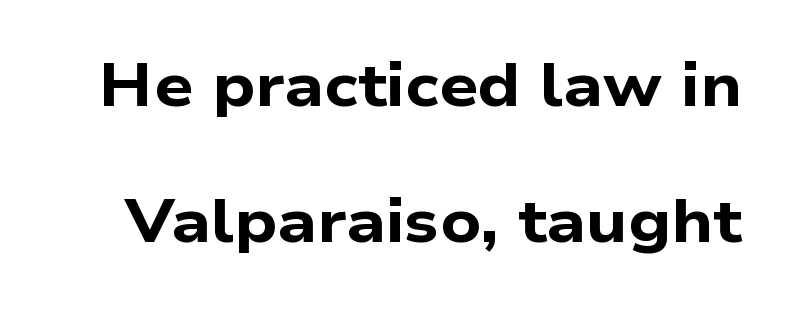
Q: Is the text bold? A: Yes.
Q: Is the typeface a serif or a sans-serif typeface? A: Sans-serif.
Q: Is the text underlined? A: No.
Q: Is the spacing between letters normal or unusually wide? A: Normal.
Q: Is the spacing between lines tight, normal or loose? A: Loose.
Q: Width (condensed, normal, or wide)? A: Wide.
Q: Stroke contrast? A: Low.
Q: x-height? A: Medium.
Q: Monospaced? A: No.
